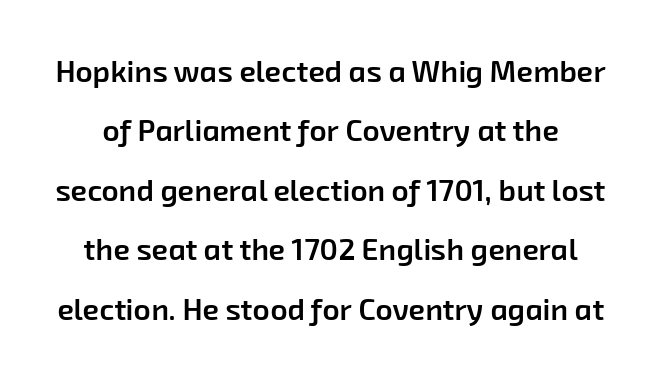
The image shows 30 px semibold sans-serif type; set loose line spacing (1.98x), normal letter spacing, not underlined; low stroke contrast and a medium x-height.
